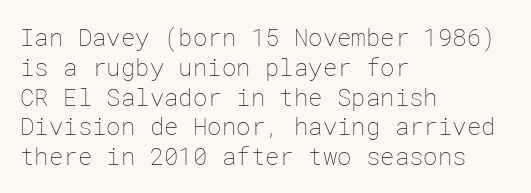
If you drew a line through each stem, it would be perfectly vertical. Tracking value appears to be zero — textbook default spacing. The rag falls on the right side of this text block. The face looks like a standard text weight, possibly lighter. The string is rendered with underlining switched off.
